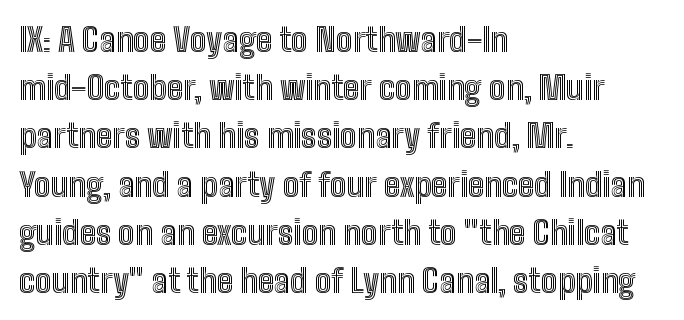
The image shows 33 px condensed type, upright; set left-aligned, normal line spacing (1.46x), normal letter spacing, not underlined; a medium x-height.
